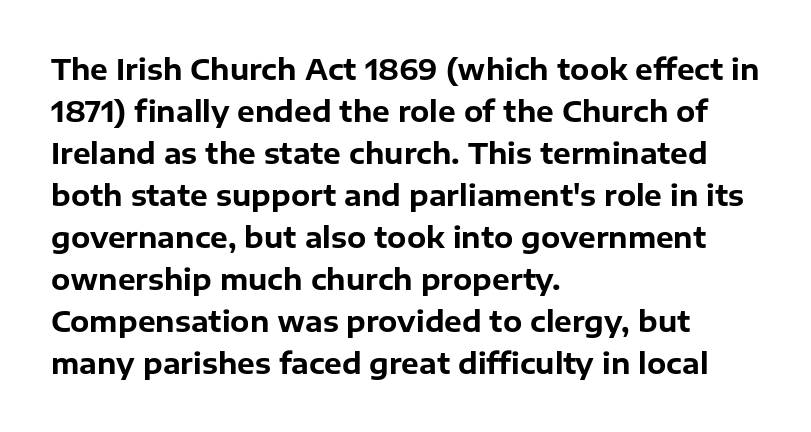
The image shows 28 px bold sans-serif type, upright; set left-aligned, normal line spacing (1.5x), normal letter spacing, not underlined; low stroke contrast and a medium x-height.
